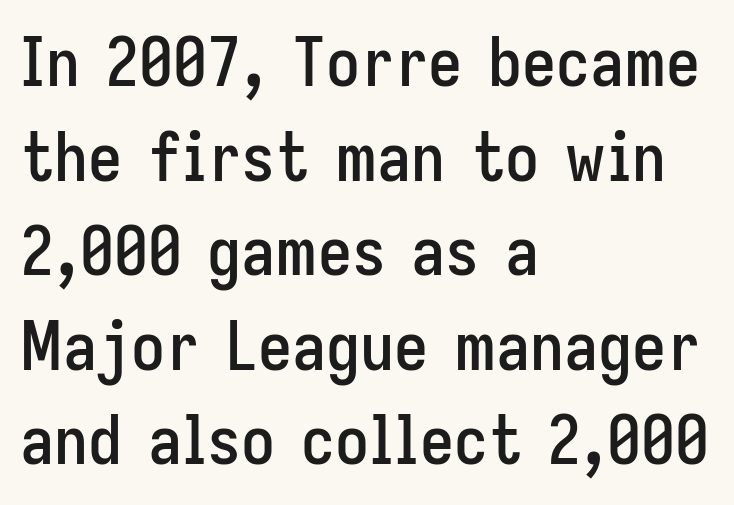
Q: Is the text italic (slanted)? A: No, it is upright.
Q: Is the typeface a serif or a sans-serif typeface? A: Sans-serif.
Q: Is the text underlined? A: No.
Q: How is the paragraph aligned? A: Left-aligned.
Q: Is the spacing between letters normal or unusually wide? A: Normal.
Q: Is the spacing between lines tight, normal or loose? A: Normal.
Q: Width (condensed, normal, or wide)? A: Condensed.
Q: Stroke contrast? A: Low.
Q: x-height? A: Medium.
Q: Monospaced? A: No.
